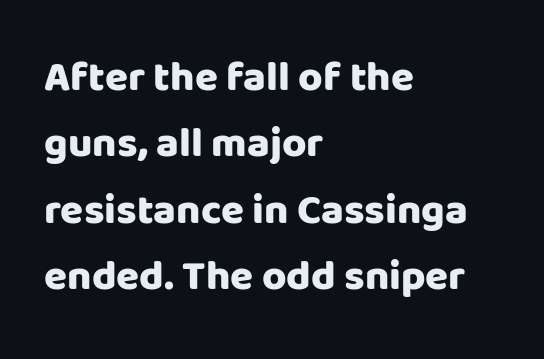
Alignment: flush left. In terms of posture, this sample is upright. You can tell from the bare stems that sans-serif type was used. The area under the type is left untouched. Spacing verdict: proportional, widths tailored to each character. These lines sit exactly where default settings would place them.
